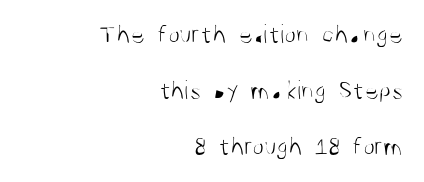
{"italic": "no", "bold": "no", "underline": "no", "align": "right", "line_spacing": "loose", "line_spacing_ratio": 2.07, "letter_spacing": "normal", "letter_spacing_em": 0.0, "glyph_px": 27}
